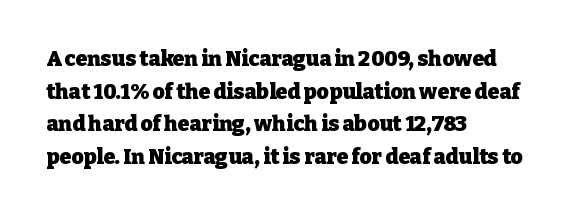
The image shows 21 px bold type, upright; set left-aligned, normal line spacing (1.55x), normal letter spacing, not underlined.
